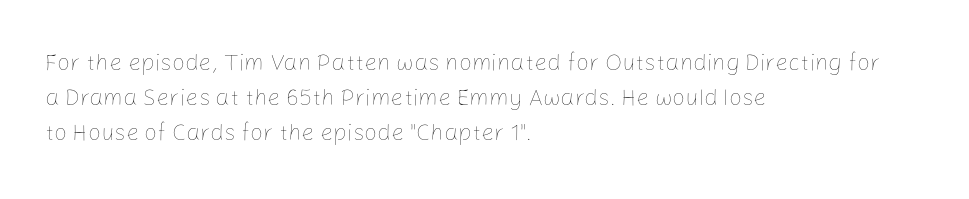
Weight: not bold — regular or lighter. The typesetter chose a ragged-right arrangement here. Each new line begins a customary step beneath the previous one. You could call the tracking neutral — neither tight nor loose. Only glyphs here, with clear space below each row. You can tell it's not italic because the verticals are truly vertical.
